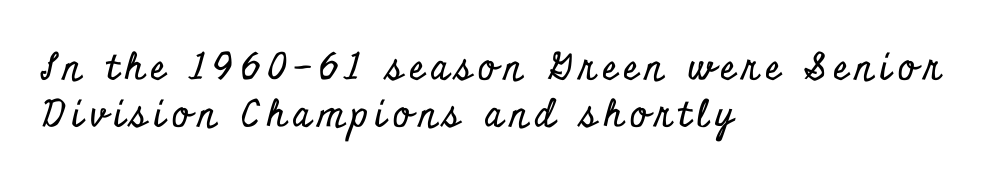
The image shows 37 px condensed serif type; set left-aligned, normal line spacing (1.28x), not underlined; low stroke contrast and a small x-height.
